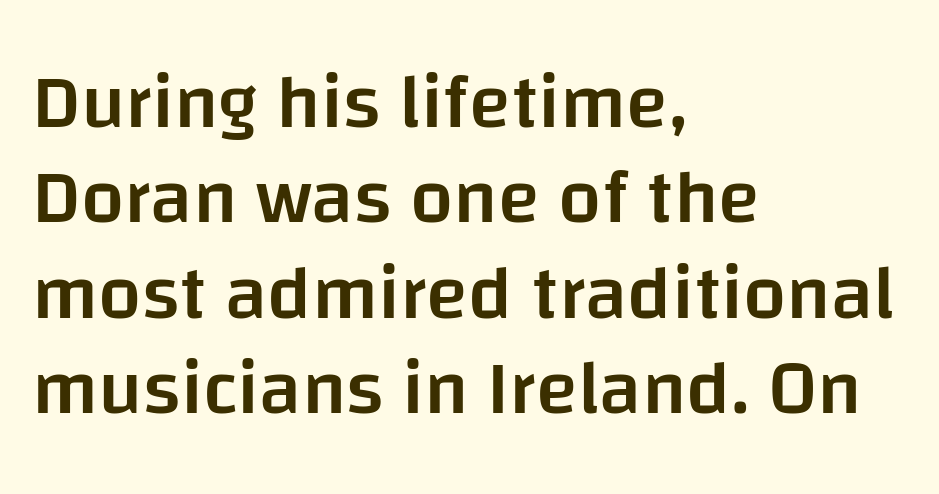
The image shows 77 px semibold sans-serif type, upright; set left-aligned, line spacing 1.24x, normal letter spacing, not underlined; low stroke contrast and a large x-height.
